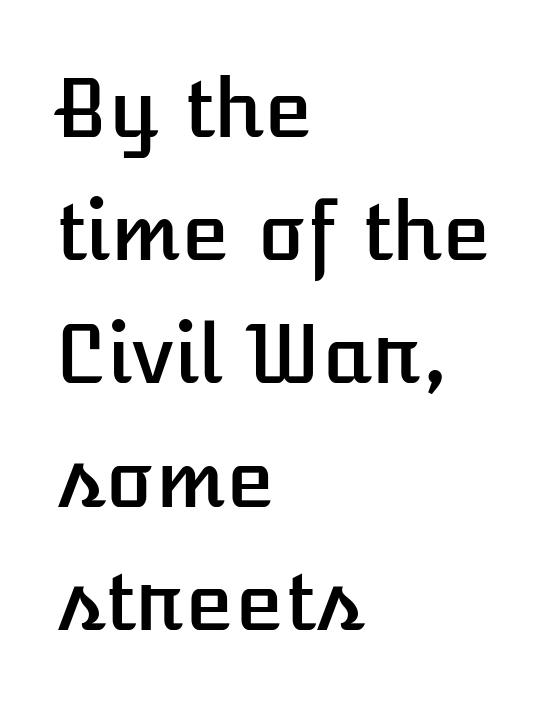
Q: Is the text italic (slanted)? A: No, it is upright.
Q: Is the text underlined? A: No.
Q: How is the paragraph aligned? A: Left-aligned.
Q: Is the spacing between letters normal or unusually wide? A: Normal.
Q: Is the spacing between lines tight, normal or loose? A: Normal.
Q: Width (condensed, normal, or wide)? A: Normal.
Q: Stroke contrast? A: Low.
Q: x-height? A: Medium.
Q: Monospaced? A: No.
